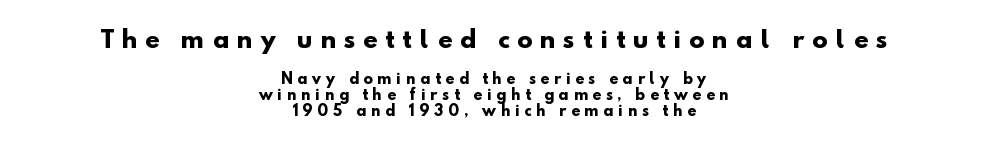
Q: Is the text bold? A: Yes.
Q: Is the text underlined? A: No.
Q: How is the paragraph aligned? A: Centered.
Q: Is the spacing between letters normal or unusually wide? A: Unusually wide.
Q: Is the spacing between lines tight, normal or loose? A: Tight.
Q: Which block of text is set in a larger size, the first (top) or the second (bottom)? A: The first (top) one.
